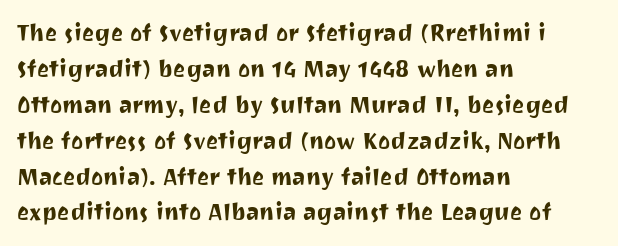
The image shows 23 px text type, upright; set left-aligned, normal line spacing (1.56x), normal letter spacing, not underlined.
